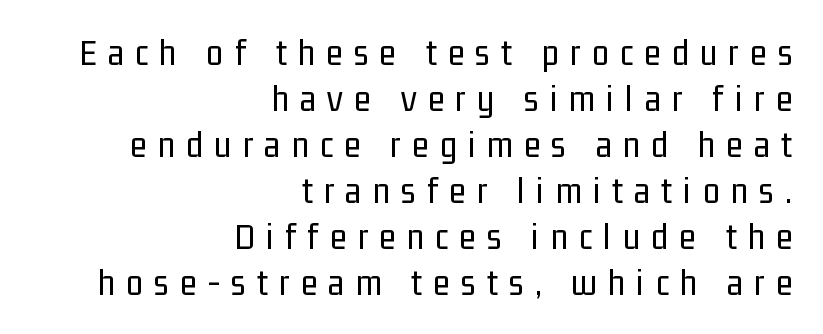
The image shows 38 px regular-weight, condensed sans-serif type, upright; set right-aligned, line spacing 1.21x, unusually wide letter spacing (+0.3 em), not underlined; low stroke contrast and a medium x-height.
